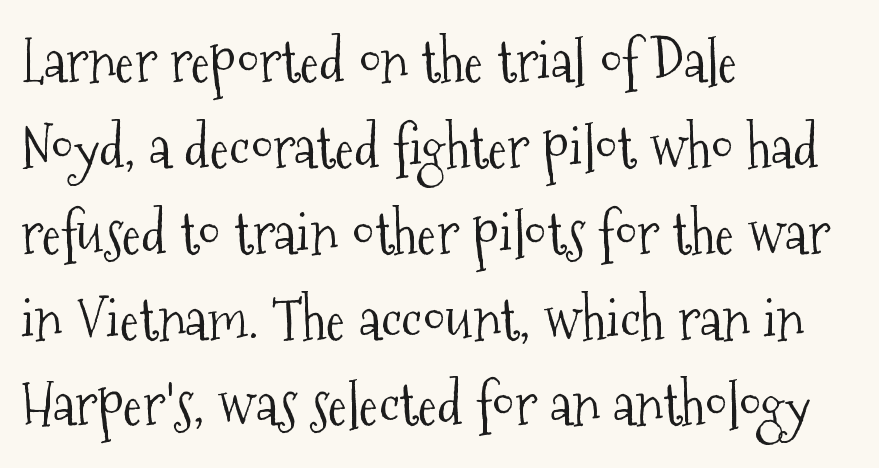
The image shows 58 px light, condensed serif type, upright; set left-aligned, normal line spacing (1.48x), normal letter spacing, not underlined; medium stroke contrast and a medium x-height.
